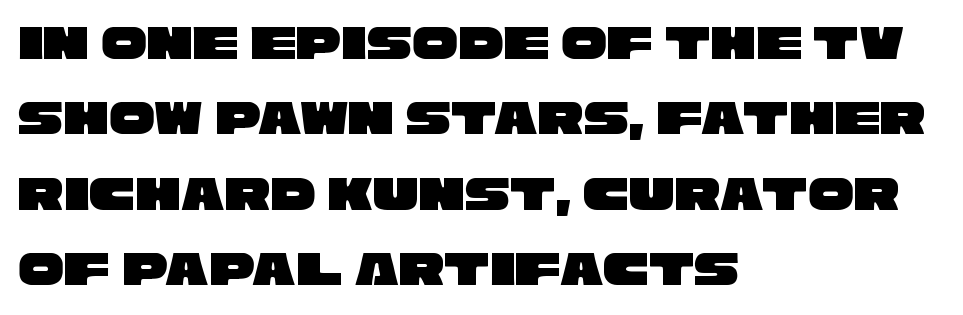
Q: Is the typeface a serif or a sans-serif typeface? A: Sans-serif.
Q: Is the text underlined? A: No.
Q: How is the paragraph aligned? A: Left-aligned.
Q: Is the spacing between letters normal or unusually wide? A: Normal.
Q: Is the spacing between lines tight, normal or loose? A: Normal.
Q: Width (condensed, normal, or wide)? A: Wide.
Q: Stroke contrast? A: Low.
Q: x-height? A: Large.
Q: Monospaced? A: No.
